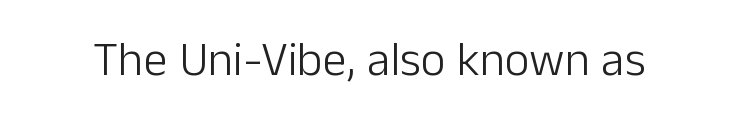
{"serif": "no", "italic": "no", "bold": "no", "weight": "light", "width": "normal", "stroke_contrast": "low", "x_height": "medium", "monospaced": "no", "underline": "no", "letter_spacing": "normal", "letter_spacing_em": 0.0, "glyph_px": 48}
